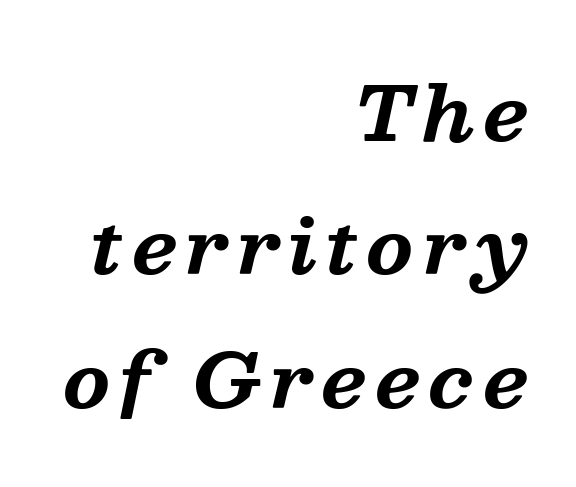
A flush-right, rag-left setting is used for this passage. What kind of face is this? One with serifs. The letters are bold, with thick, heavy strokes. The passage shown is typed in a proportional face where columns would drift. Check the space under the baseline: it is left empty. Rendered with sloped, italic letterforms.
